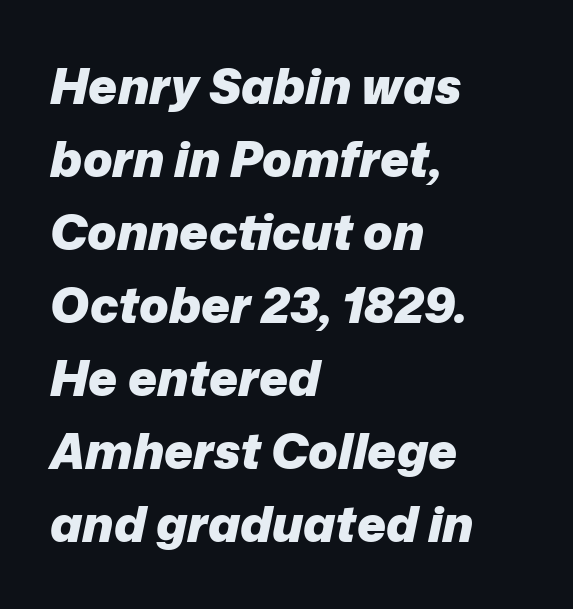
{"italic": "yes", "lean": "right", "slant_degrees": 12, "bold": "yes", "weight": "heavy", "width": "normal", "stroke_contrast": "low", "x_height": "medium", "monospaced": "no", "underline": "no", "align": "left", "line_spacing": "normal", "line_spacing_ratio": 1.49, "letter_spacing": "normal", "letter_spacing_em": 0.0, "glyph_px": 49}
